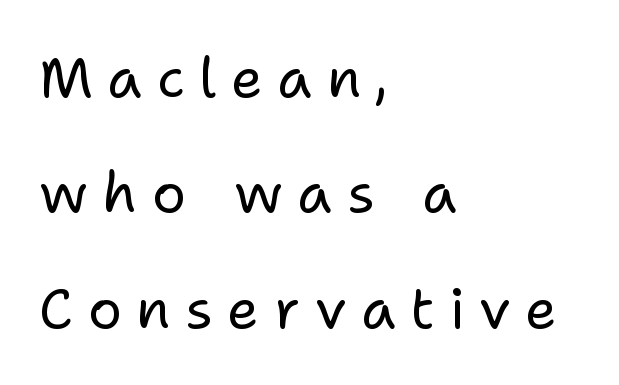
The image shows 56 px regular-weight sans-serif type, upright; set left-aligned, loose line spacing (2.06x), unusually wide letter spacing (+0.26 em), not underlined; low stroke contrast and a medium x-height.
